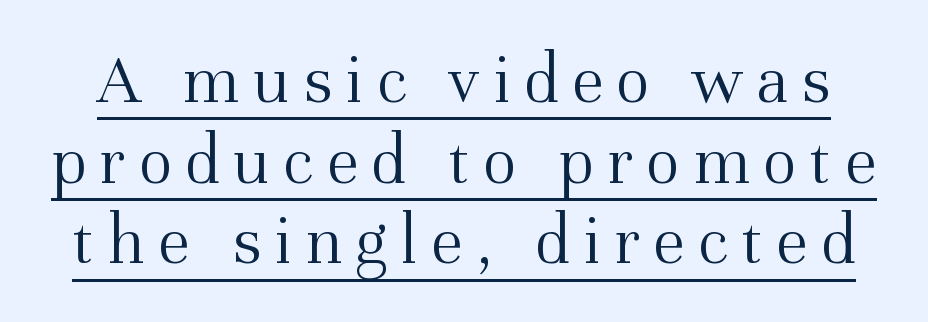
The image shows 72 px light serif type, upright; set tight line spacing (1.12x), underlined; medium stroke contrast and a medium x-height.
